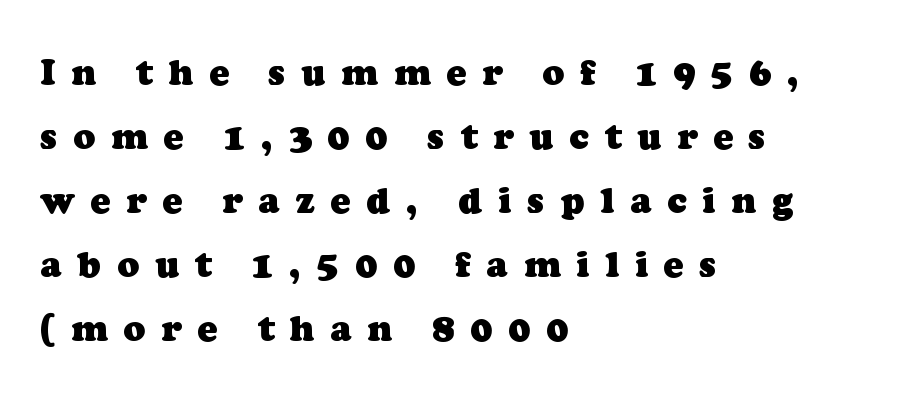
Q: Is the text bold? A: Yes.
Q: Is the typeface a serif or a sans-serif typeface? A: Serif.
Q: Is the text underlined? A: No.
Q: How is the paragraph aligned? A: Left-aligned.
Q: Is the spacing between letters normal or unusually wide? A: Unusually wide.
Q: Width (condensed, normal, or wide)? A: Normal.
Q: Stroke contrast? A: Low.
Q: x-height? A: Medium.
Q: Monospaced? A: No.
